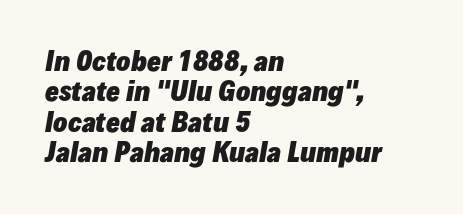
{"italic": "yes", "lean": "right", "slant_degrees": 10, "bold": "yes", "underline": "no", "align": "left", "line_spacing_ratio": 1.17, "letter_spacing": "normal", "letter_spacing_em": 0.0, "glyph_px": 26}
